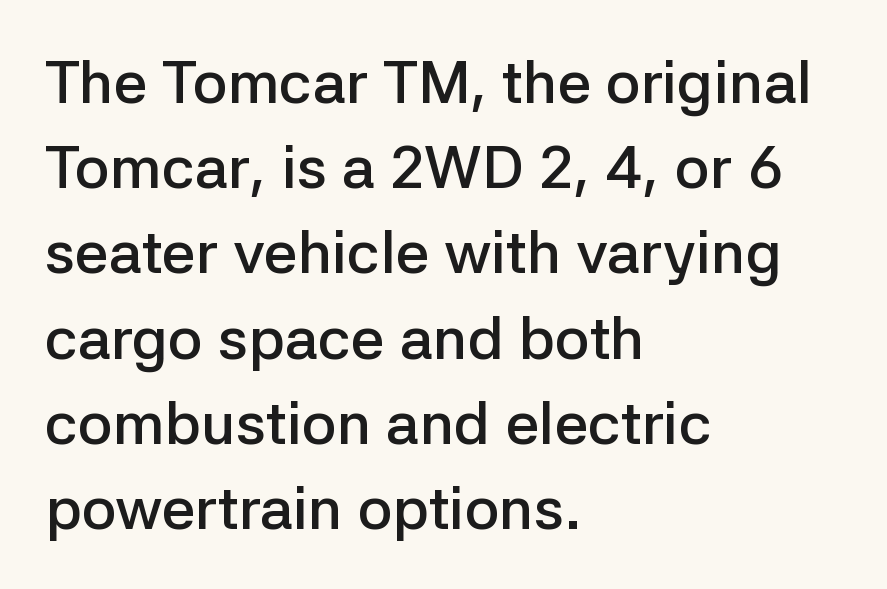
The image shows 60 px semibold sans-serif type, upright; set left-aligned, normal line spacing (1.42x), normal letter spacing, not underlined; low stroke contrast and a medium x-height.
